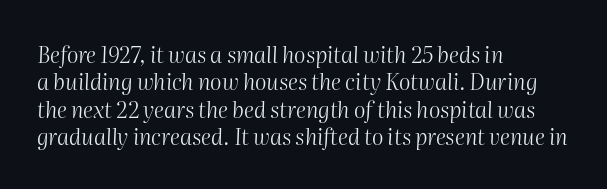
{"italic": "yes", "lean": "right", "slant_degrees": 2, "bold": "no", "underline": "no", "align": "left", "line_spacing_ratio": 1.24, "letter_spacing": "normal", "letter_spacing_em": 0.0, "glyph_px": 22}
